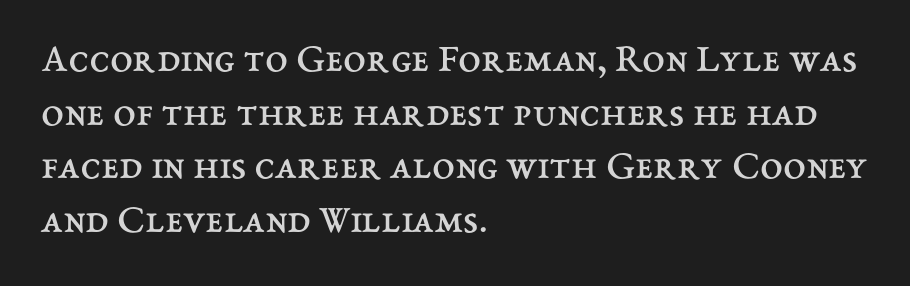
Q: Is the text bold? A: No.
Q: Is the text italic (slanted)? A: No, it is upright.
Q: Is the text underlined? A: No.
Q: How is the paragraph aligned? A: Left-aligned.
Q: Is the spacing between letters normal or unusually wide? A: Normal.
Q: Is the spacing between lines tight, normal or loose? A: Normal.
Q: Width (condensed, normal, or wide)? A: Normal.
Q: Stroke contrast? A: Medium.
Q: x-height? A: Medium.
Q: Monospaced? A: No.
